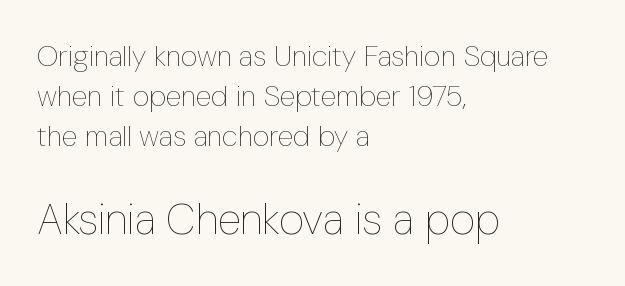
Nobody touched the tracking dial on this one. Vertical spacing — default. The font's upright variant was chosen for this text. The paragraph has a hard left edge and a soft right edge. Check under the words: just untouched page.
